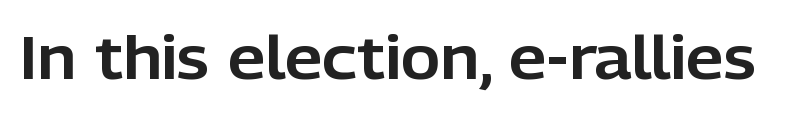
The tracking reads as untouched default to a designer's eye. What kind of face is this? One without serifs — a sans. In terms of posture, this sample is upright. Rule under the text: the space is simply empty. You could not count columns in this text — the font is proportionally spaced.
